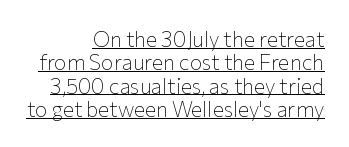
{"italic": "no", "bold": "no", "underline": "yes", "align": "right", "line_spacing": "tight", "line_spacing_ratio": 1.11, "letter_spacing": "normal", "letter_spacing_em": 0.0, "glyph_px": 21}
